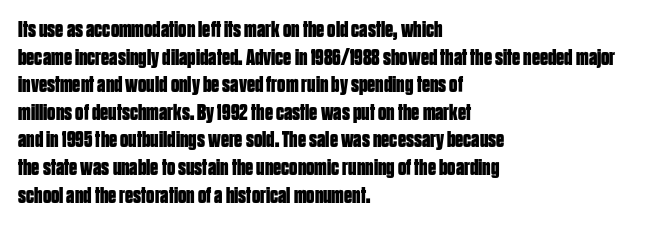
{"italic": "no", "bold": "yes", "underline": "no", "align": "left", "line_spacing_ratio": 1.2, "letter_spacing": "normal", "letter_spacing_em": 0.0, "glyph_px": 23}
